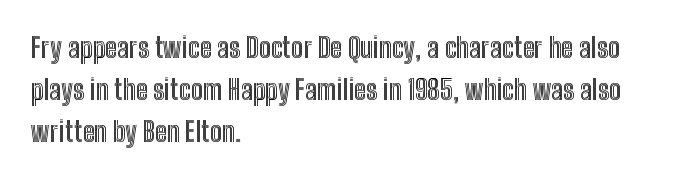
Quick note: underline off. The typesetter chose a ragged-right arrangement here. Posture: straight, roman, zero tilt. Leading: standard. Words appear dense and cohesive because spacing is normal.
